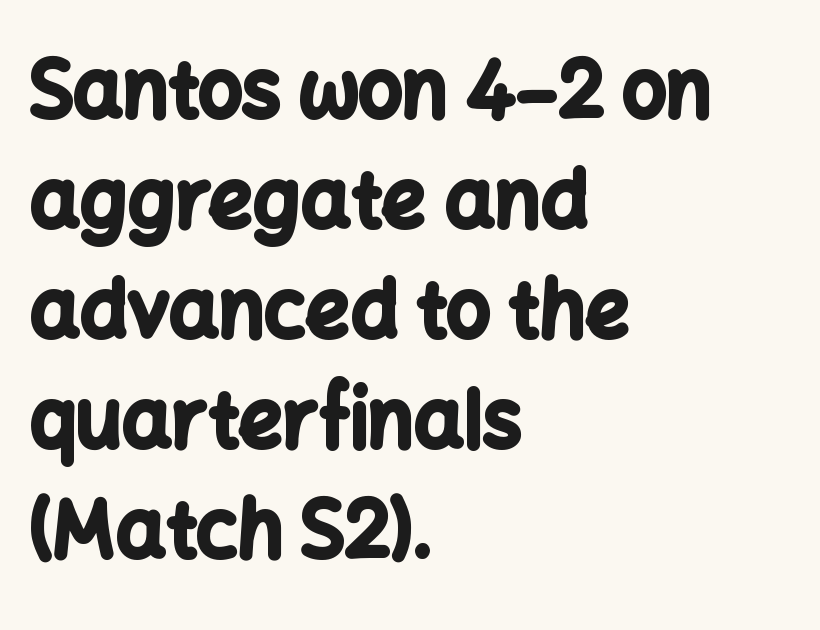
Students, note that the glyphs here touch the page at normal intervals. A typesetter would call this proportional, since set widths differ per character. Summary of weight: heavy, a full bold. Quick note: interline space is typical.
